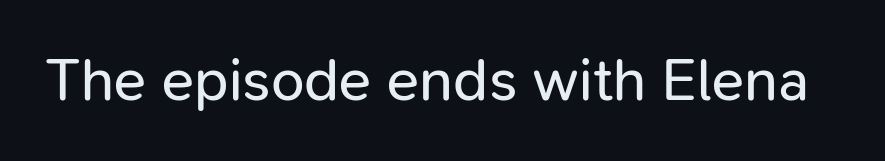
{"serif": "no", "italic": "no", "bold": "no", "weight": "regular", "width": "normal", "stroke_contrast": "low", "x_height": "medium", "monospaced": "no", "underline": "no", "letter_spacing": "normal", "letter_spacing_em": 0.0, "glyph_px": 60}
